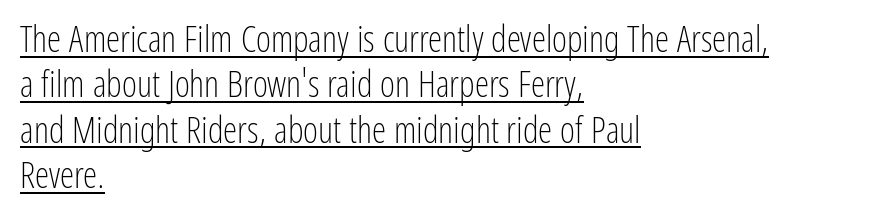
The passage shown stacks its lines at a standard gap. Note the varied advance widths — an 'i' is clearly narrower than an 'm'. Look at the bottom of the vertical strokes: they stop flat, with no serifs. Italic: no, the glyphs are upright roman. Visually the block forms a straight wall on the left and a jagged coastline on the right.
